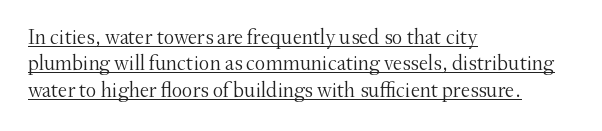
The image shows 21 px text type, upright; set left-aligned, normal line spacing (1.26x), normal letter spacing, underlined.
